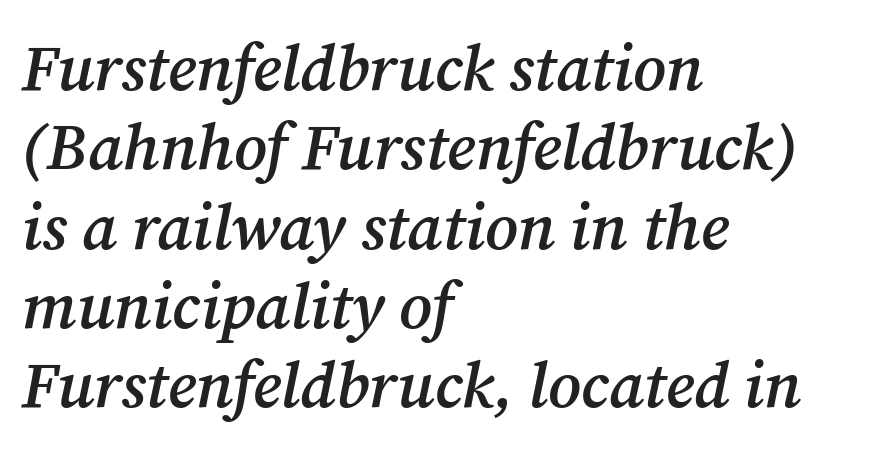
The rag falls on the right side of this text block. Each letter keeps its own natural width here, so spacing adapts to shape. I'd call this a serif setting — the letters wear small feet. Does extra space separate the letters? No, they use regular spacing. The baseline area is clear. Observe the lean: these are italic letterforms.
